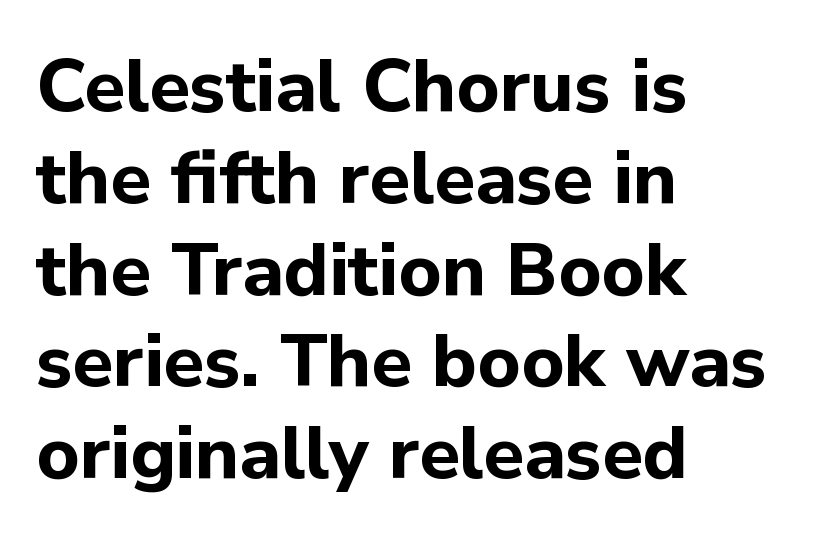
The letters sit at their default tracking, neither squeezed nor spread. Stroke thickness is high; the sample reads as a true bold. These lines were composed using upright roman letters. Here the designer chose a conventional face with non-uniform glyph widths. A typesetter would label this face a sans. The lines in this sample share a left origin and differ only in where they stop.
